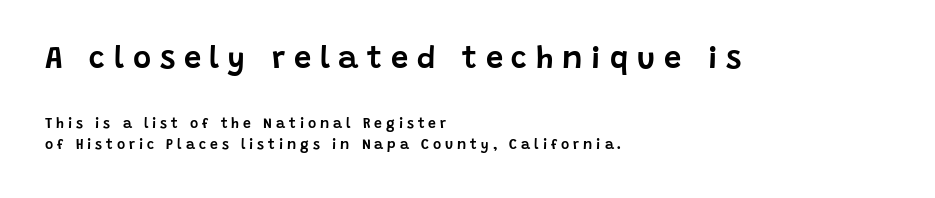
The image shows 31 px sans-serif type, upright; set left-aligned, normal line spacing (1.51x), unusually wide letter spacing (+0.28 em), not underlined; the first (top) block is 2.21x larger; low stroke contrast and a large x-height.
